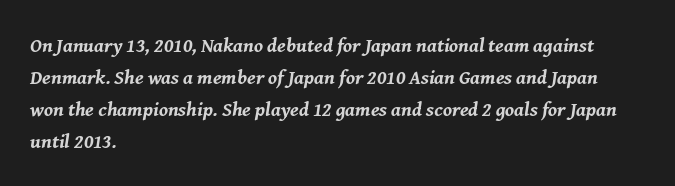
{"italic": "yes", "lean": "right", "slant_degrees": 8, "bold": "yes", "underline": "no", "align": "left", "line_spacing": "normal", "line_spacing_ratio": 1.6, "letter_spacing": "normal", "letter_spacing_em": 0.0, "glyph_px": 20}
